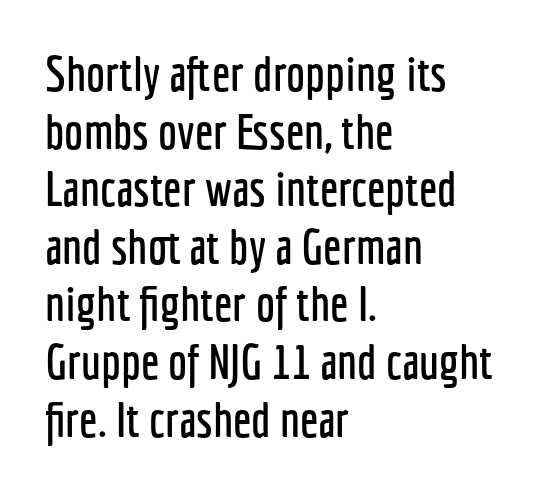
{"serif": "no", "italic": "no", "width": "condensed", "stroke_contrast": "low", "x_height": "medium", "monospaced": "no", "underline": "no", "align": "left", "line_spacing_ratio": 1.2, "letter_spacing": "normal", "letter_spacing_em": 0.0, "glyph_px": 48}
